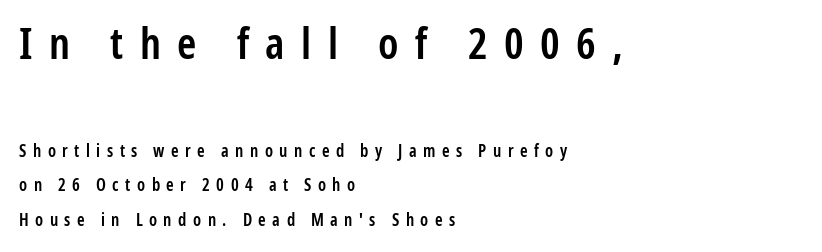
Q: Is the text bold? A: Semi-bold.
Q: Is the text italic (slanted)? A: No, it is upright.
Q: Is the typeface a serif or a sans-serif typeface? A: Sans-serif.
Q: Is the text underlined? A: No.
Q: How is the paragraph aligned? A: Left-aligned.
Q: Is the spacing between letters normal or unusually wide? A: Unusually wide.
Q: Is the spacing between lines tight, normal or loose? A: Loose.
Q: Which block of text is set in a larger size, the first (top) or the second (bottom)? A: The first (top) one.
Q: Width (condensed, normal, or wide)? A: Condensed.
Q: Stroke contrast? A: Low.
Q: x-height? A: Medium.
Q: Monospaced? A: No.
